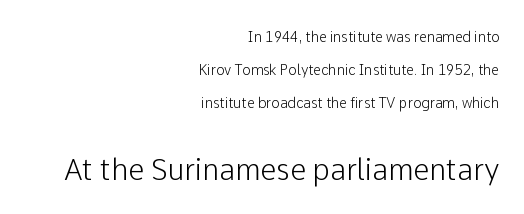
{"serif": "no", "italic": "no", "width": "normal", "stroke_contrast": "low", "x_height": "medium", "monospaced": "no", "underline": "no", "align": "right", "line_spacing": "loose", "line_spacing_ratio": 2.34, "letter_spacing": "normal", "letter_spacing_em": 0.0, "larger_block": "second", "size_ratio": 2.07, "glyph_px": 29}
